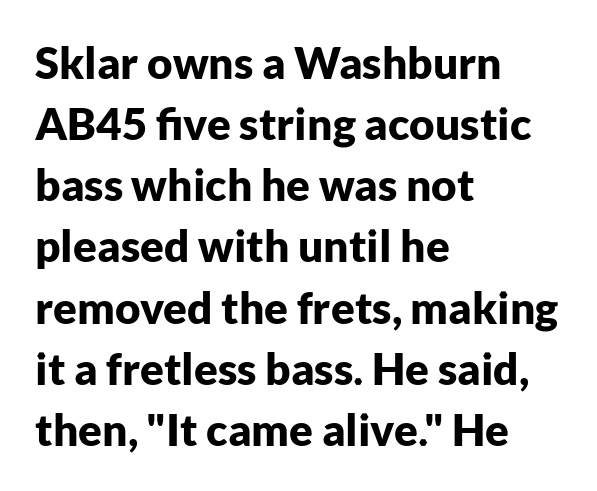
{"serif": "no", "italic": "no", "bold": "yes", "weight": "bold", "width": "normal", "stroke_contrast": "low", "x_height": "medium", "monospaced": "no", "underline": "no", "align": "left", "line_spacing": "normal", "line_spacing_ratio": 1.39, "letter_spacing": "normal", "letter_spacing_em": 0.0, "glyph_px": 44}
